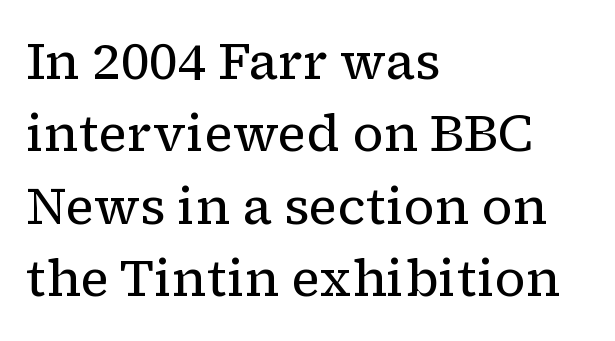
The font sits on the lighter half of the weight spectrum, regular included. The rag falls on the right side of this text block. The rendering keeps characters at their native spacing. You can tell it's not italic because the verticals are truly vertical. The zone under the glyphs is completely vacant.
